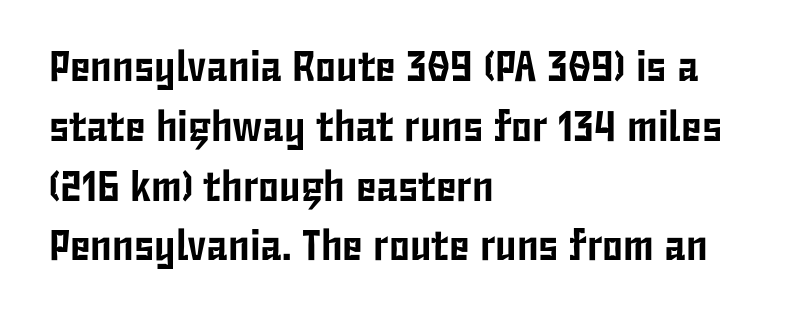
Nobody touched the tracking dial on this one. Quick note: not italic, upright. Where is the straight margin? On the left. This rendering features lettering with no underline. The passage shown is typed in a proportional face where columns would drift. The line-height multiplier appears to be the usual default.
